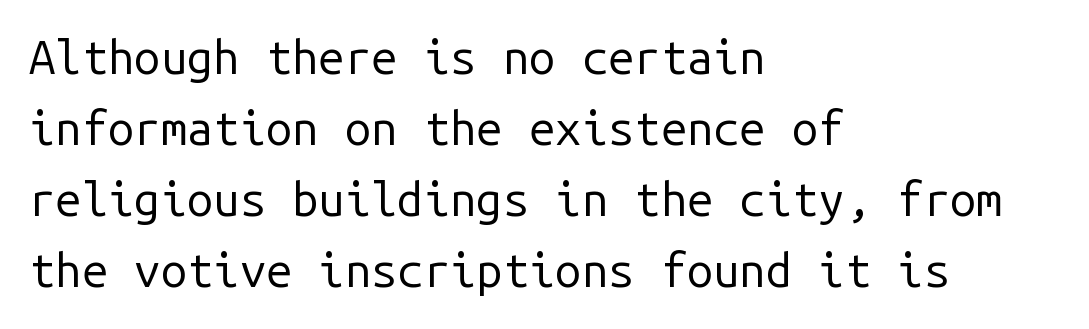
Q: Is the text bold? A: No.
Q: Is the text italic (slanted)? A: No, it is upright.
Q: Is the typeface a serif or a sans-serif typeface? A: Sans-serif.
Q: Is the text underlined? A: No.
Q: How is the paragraph aligned? A: Left-aligned.
Q: Is the spacing between letters normal or unusually wide? A: Normal.
Q: Is the spacing between lines tight, normal or loose? A: Normal.
Q: Width (condensed, normal, or wide)? A: Normal.
Q: Stroke contrast? A: Low.
Q: x-height? A: Medium.
Q: Monospaced? A: Yes.
